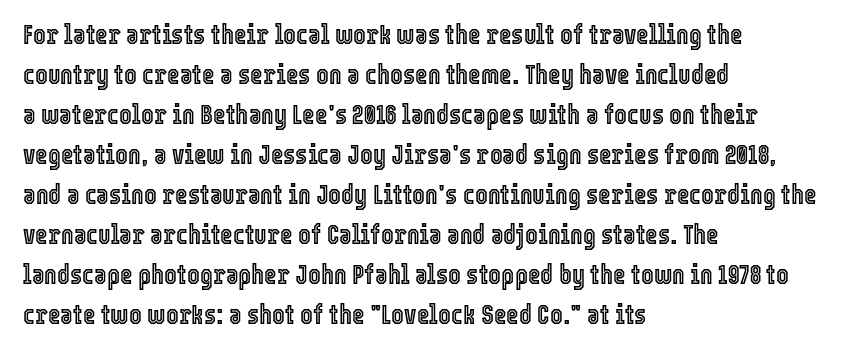
Q: Is the text italic (slanted)? A: No, it is upright.
Q: Is the text underlined? A: No.
Q: How is the paragraph aligned? A: Left-aligned.
Q: Is the spacing between letters normal or unusually wide? A: Normal.
Q: Is the spacing between lines tight, normal or loose? A: Normal.
